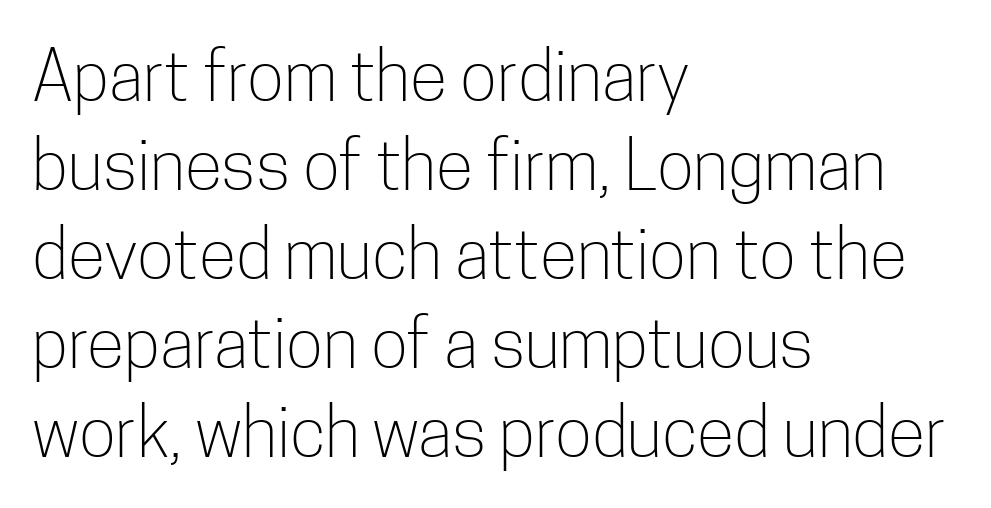
{"serif": "no", "italic": "no", "bold": "no", "weight": "light", "width": "condensed", "stroke_contrast": "low", "x_height": "medium", "monospaced": "no", "underline": "no", "align": "left", "line_spacing": "normal", "line_spacing_ratio": 1.29, "letter_spacing": "normal", "letter_spacing_em": 0.0, "glyph_px": 69}
